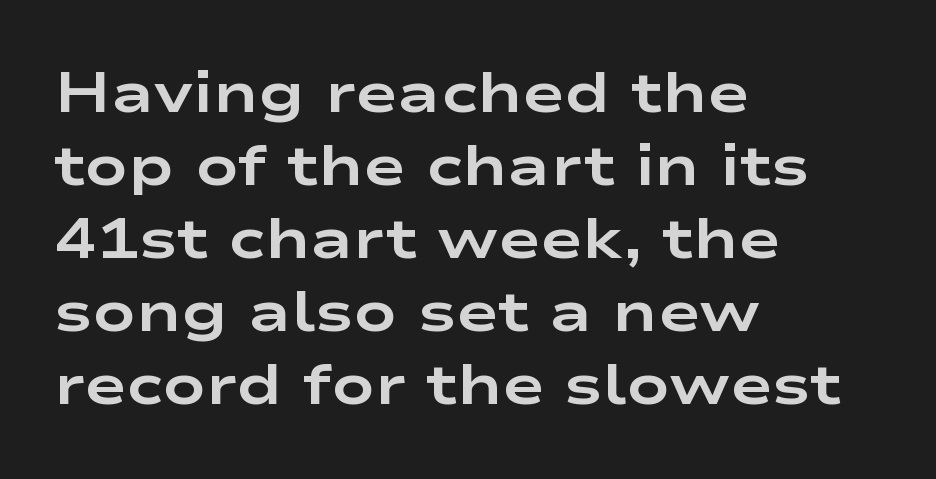
{"serif": "no", "italic": "no", "bold": "yes", "weight": "bold", "width": "wide", "stroke_contrast": "low", "x_height": "medium", "monospaced": "no", "underline": "no", "align": "left", "line_spacing": "normal", "line_spacing_ratio": 1.28, "letter_spacing": "normal", "letter_spacing_em": 0.0, "glyph_px": 57}
